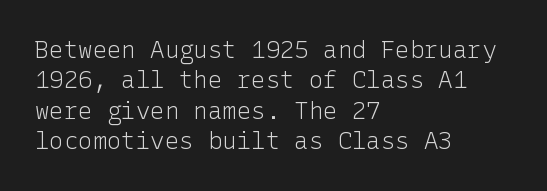
{"italic": "no", "bold": "no", "underline": "no", "align": "left", "line_spacing": "normal", "line_spacing_ratio": 1.27, "letter_spacing": "normal", "letter_spacing_em": 0.0, "glyph_px": 24}
